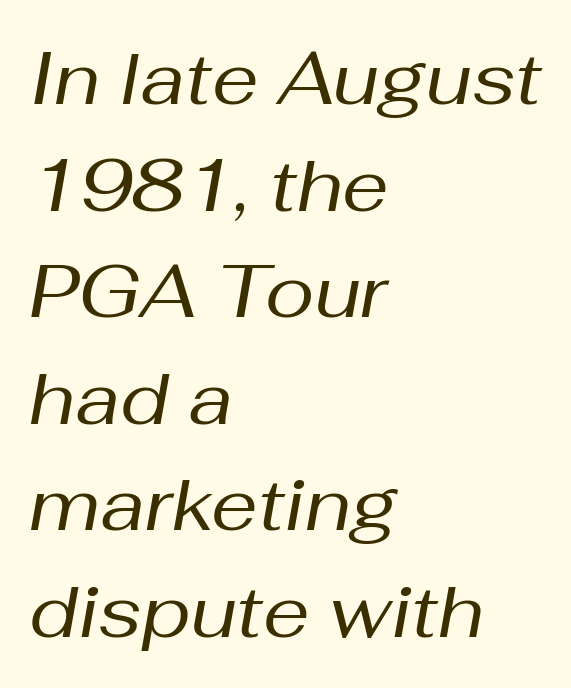
Q: Is the text bold? A: No.
Q: Is the text italic (slanted)? A: Yes, it leans right by about 10 degrees.
Q: Is the text underlined? A: No.
Q: How is the paragraph aligned? A: Left-aligned.
Q: Is the spacing between letters normal or unusually wide? A: Normal.
Q: Is the spacing between lines tight, normal or loose? A: Normal.
Q: Width (condensed, normal, or wide)? A: Normal.
Q: Stroke contrast? A: Medium.
Q: x-height? A: Medium.
Q: Monospaced? A: No.
